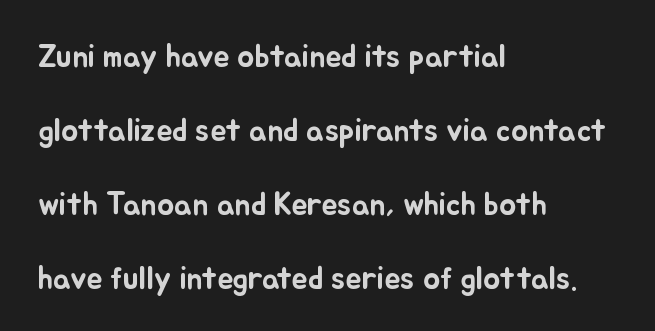
{"italic": "no", "width": "normal", "stroke_contrast": "low", "x_height": "small", "monospaced": "no", "underline": "no", "align": "left", "line_spacing": "loose", "line_spacing_ratio": 2.31, "letter_spacing": "normal", "letter_spacing_em": 0.0, "glyph_px": 32}
